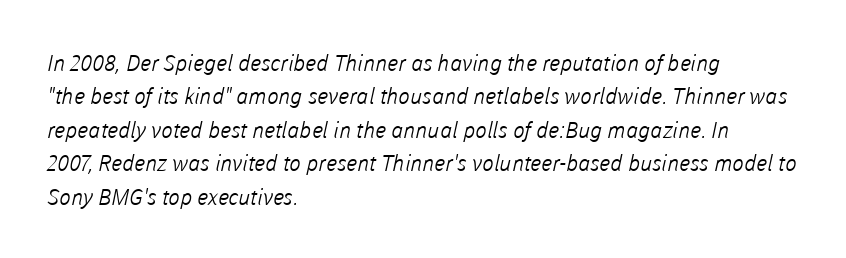
The image shows 22 px text type; set left-aligned, normal line spacing (1.52x), normal letter spacing, not underlined.
